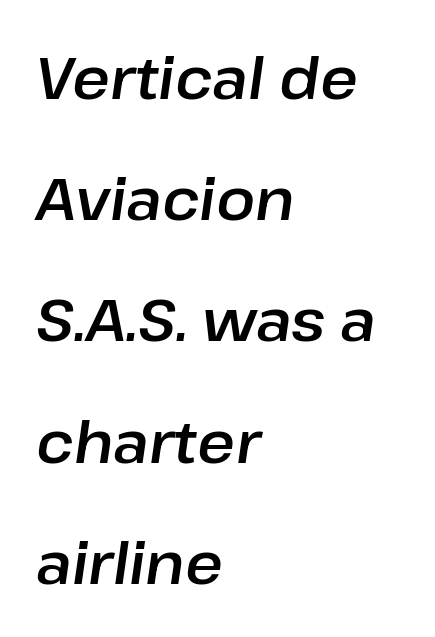
{"italic": "yes", "lean": "right", "slant_degrees": 8, "width": "normal", "stroke_contrast": "low", "x_height": "medium", "monospaced": "no", "underline": "no", "align": "left", "line_spacing": "loose", "line_spacing_ratio": 2.09, "letter_spacing": "normal", "letter_spacing_em": 0.0, "glyph_px": 58}
